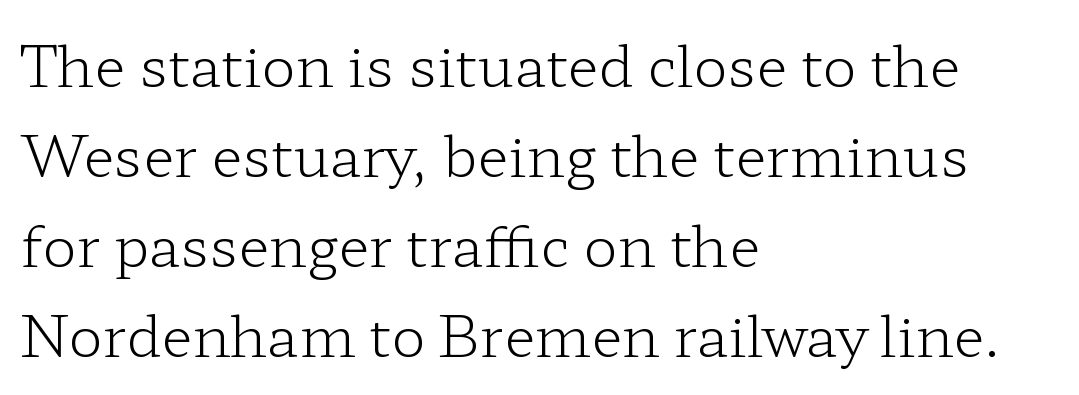
{"serif": "yes", "italic": "no", "bold": "no", "weight": "light", "width": "wide", "stroke_contrast": "low", "x_height": "medium", "monospaced": "no", "underline": "no", "align": "left", "line_spacing": "normal", "line_spacing_ratio": 1.58, "letter_spacing": "normal", "letter_spacing_em": 0.0, "glyph_px": 57}
